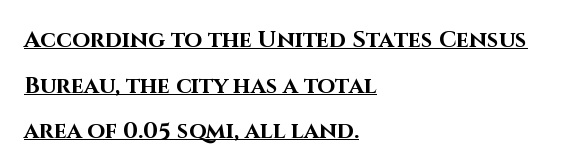
The image shows 23 px bold type, upright; set left-aligned, loose line spacing (1.98x), normal letter spacing, underlined.
